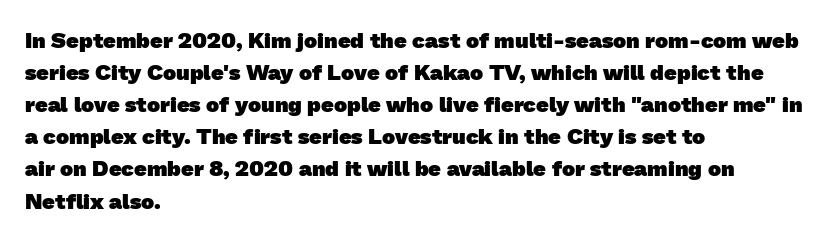
The paragraph has a hard left edge and a soft right edge. Beneath every word, the page is bare. As a designer I'd log this as weight 700, bold. Look at the tracking — it's just the regular setting, nothing added.
